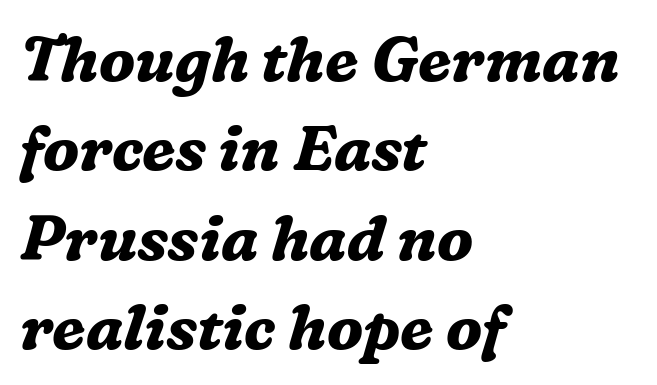
Q: Is the text bold? A: Yes.
Q: Is the text italic (slanted)? A: Yes, it leans right by about 16 degrees.
Q: Is the typeface a serif or a sans-serif typeface? A: Serif.
Q: Is the text underlined? A: No.
Q: How is the paragraph aligned? A: Left-aligned.
Q: Is the spacing between letters normal or unusually wide? A: Normal.
Q: Is the spacing between lines tight, normal or loose? A: Normal.
Q: Width (condensed, normal, or wide)? A: Normal.
Q: Stroke contrast? A: Medium.
Q: x-height? A: Medium.
Q: Monospaced? A: No.
